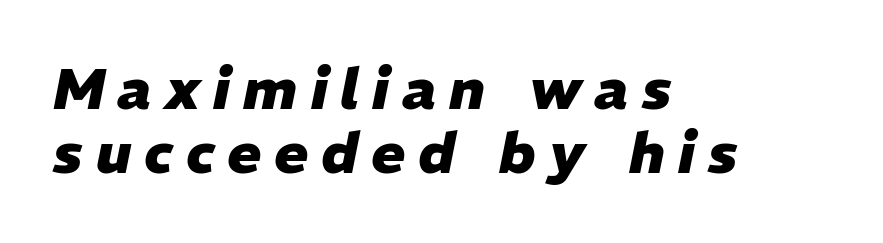
Q: Is the text bold? A: Yes.
Q: Is the text italic (slanted)? A: Yes, it leans right by about 11 degrees.
Q: Is the text underlined? A: No.
Q: How is the paragraph aligned? A: Left-aligned.
Q: Is the spacing between letters normal or unusually wide? A: Unusually wide.
Q: Is the spacing between lines tight, normal or loose? A: Tight.
Q: Width (condensed, normal, or wide)? A: Normal.
Q: Stroke contrast? A: Low.
Q: x-height? A: Medium.
Q: Monospaced? A: No.
